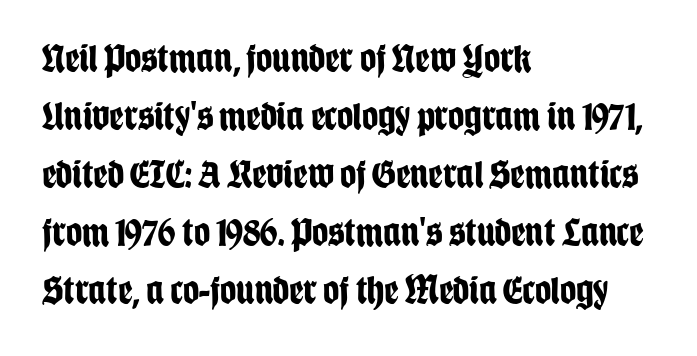
Q: Is the text bold? A: Yes.
Q: Is the text italic (slanted)? A: No, it is upright.
Q: Is the typeface a serif or a sans-serif typeface? A: Sans-serif.
Q: Is the text underlined? A: No.
Q: How is the paragraph aligned? A: Left-aligned.
Q: Is the spacing between letters normal or unusually wide? A: Normal.
Q: Is the spacing between lines tight, normal or loose? A: Normal.
Q: Width (condensed, normal, or wide)? A: Condensed.
Q: Stroke contrast? A: Low.
Q: x-height? A: Large.
Q: Monospaced? A: No.
